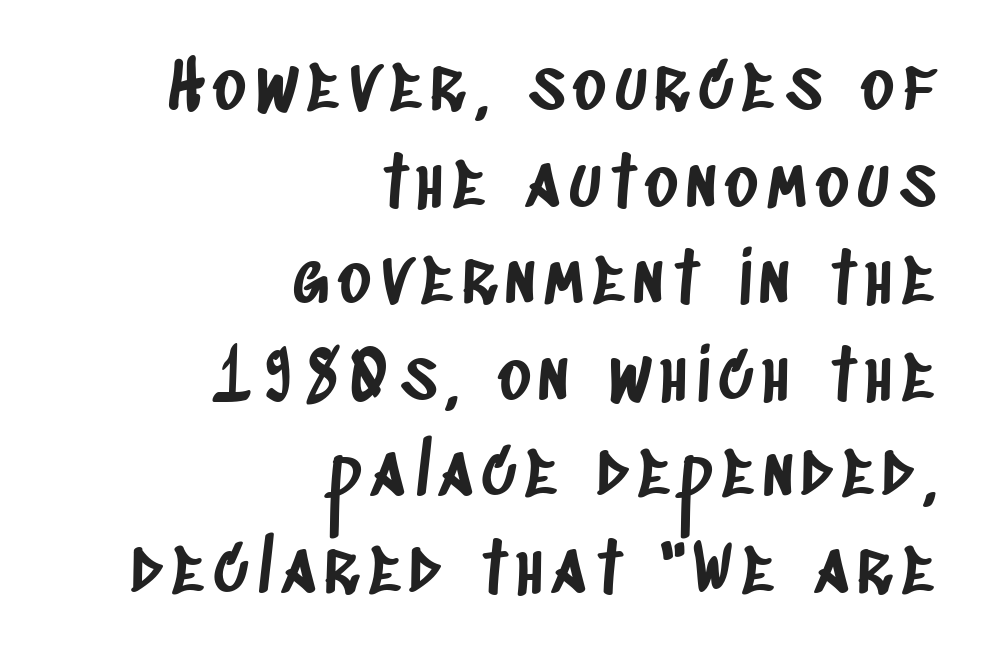
{"serif": "no", "width": "condensed", "stroke_contrast": "low", "x_height": "large", "monospaced": "no", "underline": "no", "align": "right", "line_spacing": "normal", "line_spacing_ratio": 1.36, "glyph_px": 71}
